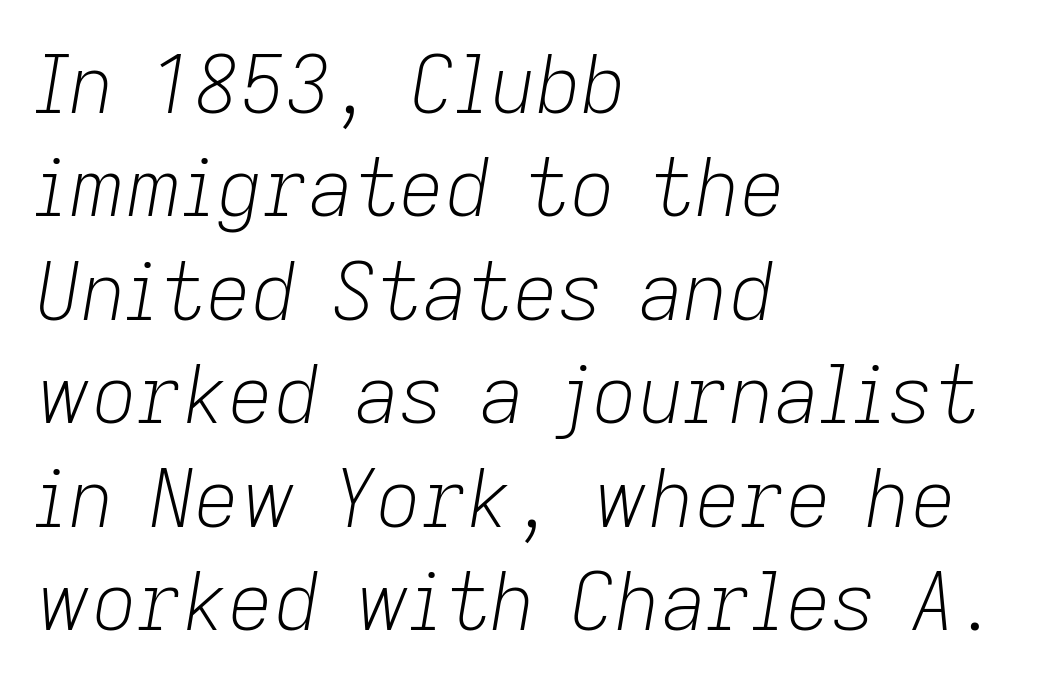
{"italic": "yes", "lean": "right", "slant_degrees": 9, "bold": "no", "weight": "light", "width": "normal", "stroke_contrast": "low", "x_height": "medium", "monospaced": "no", "underline": "no", "align": "left", "line_spacing": "normal", "line_spacing_ratio": 1.31, "letter_spacing": "normal", "letter_spacing_em": 0.0, "glyph_px": 79}
